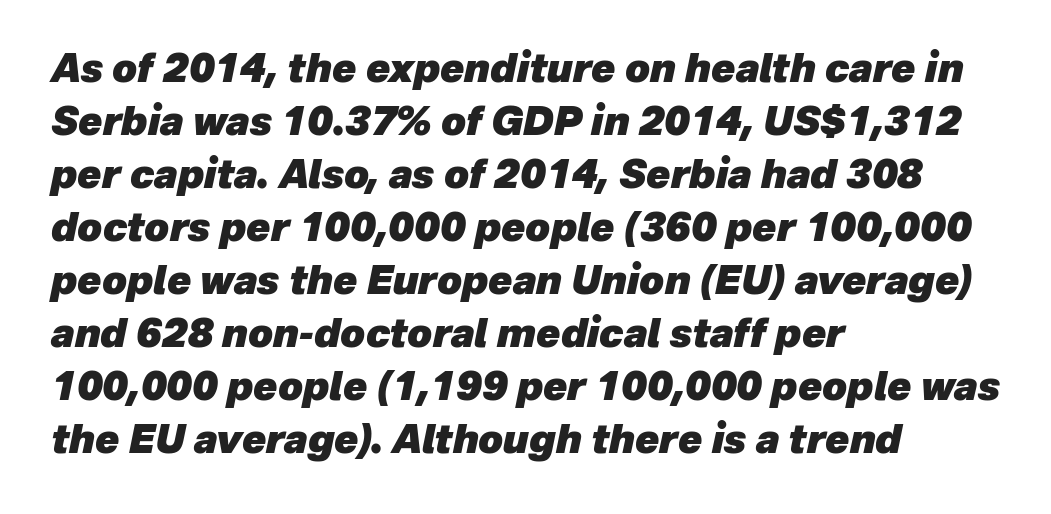
The image shows 39 px heavy type, italic (leaning right); set left-aligned, normal line spacing (1.36x), normal letter spacing, not underlined; low stroke contrast and a medium x-height.
